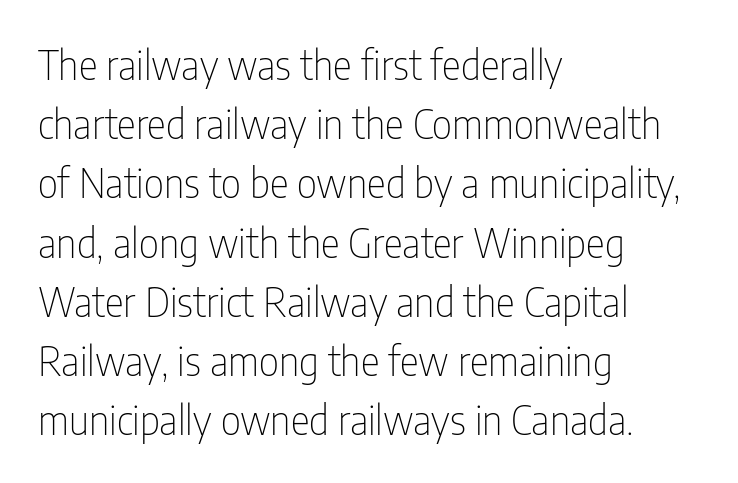
Honestly, the letter spacing is just normal — you wouldn't notice it. The typography opts for an upright posture over an oblique one. Reading down the column, the eye jumps a familiar distance to each next line. The foot of each line stays bare and open.
